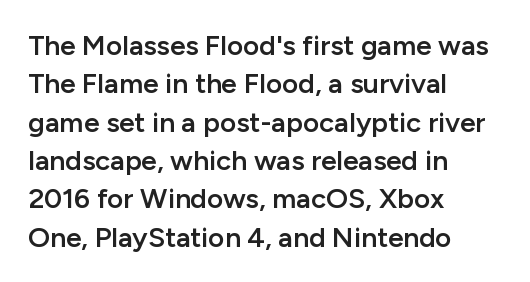
Q: Is the text bold? A: Semi-bold.
Q: Is the text italic (slanted)? A: No, it is upright.
Q: Is the typeface a serif or a sans-serif typeface? A: Sans-serif.
Q: Is the text underlined? A: No.
Q: How is the paragraph aligned? A: Left-aligned.
Q: Is the spacing between letters normal or unusually wide? A: Normal.
Q: Is the spacing between lines tight, normal or loose? A: Normal.
Q: Width (condensed, normal, or wide)? A: Normal.
Q: Stroke contrast? A: Low.
Q: x-height? A: Medium.
Q: Monospaced? A: No.
